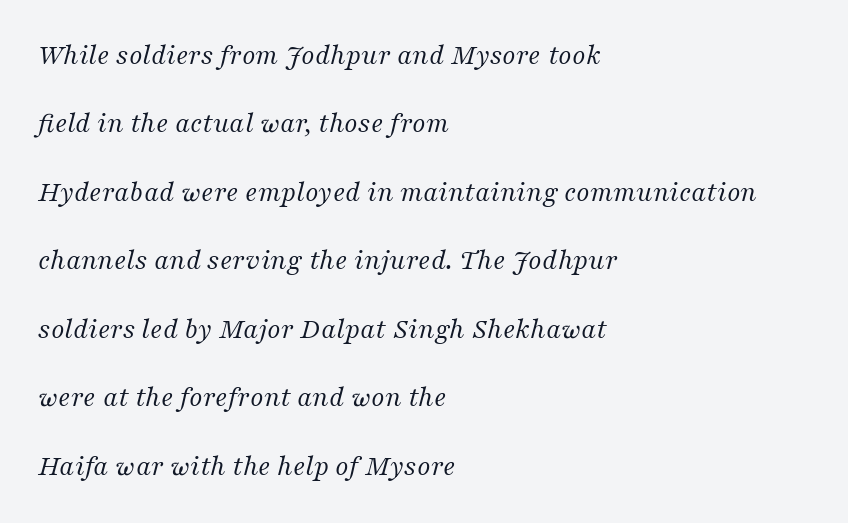
Think of a printed novel: that variable character pitch is what you see here. A light-to-regular cut is what we see here. The gaps between neighbouring characters are ordinary and unremarkable. Typeset ragged right — the left edge is the straight one. Observe the serifs anchoring each vertical stroke in this sample. The specimen omits any rule beneath the text block's lines.
